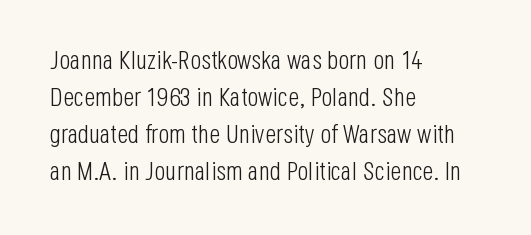
The image shows 26 px text type, upright; set left-aligned, normal line spacing (1.42x), normal letter spacing, not underlined.
